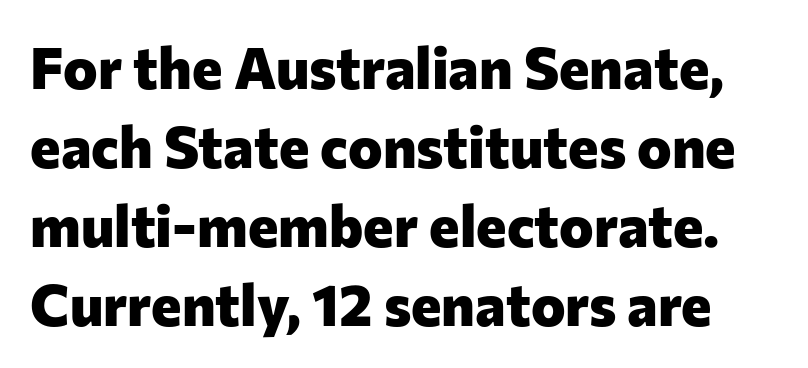
The image shows 58 px heavy sans-serif type, upright; set normal line spacing (1.36x), normal letter spacing, not underlined; low stroke contrast and a medium x-height.
